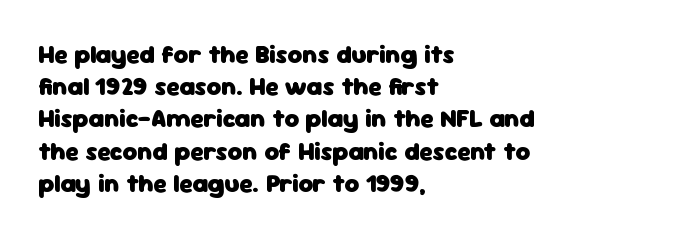
The lines sit at an ordinary, default distance from one another. Italic? Not at all — the glyphs are vertical. This rendering leaves character spacing at its baseline value. A student would call this left alignment; a typographer would say flush left, rag right.
